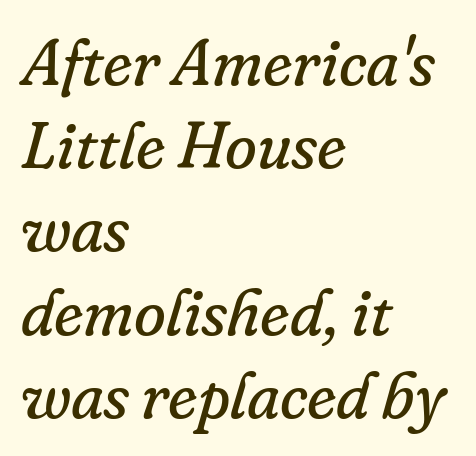
The image shows 65 px regular-weight serif type, italic (leaning right); set left-aligned, normal line spacing (1.28x), normal letter spacing, not underlined; low stroke contrast and a small x-height.
